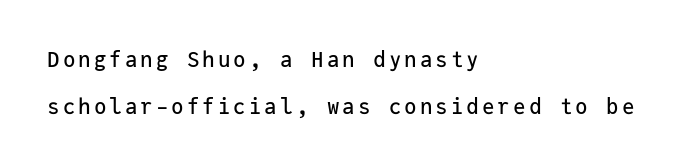
The image shows 21 px text type, upright; set left-aligned, loose line spacing (2.23x), not underlined.
